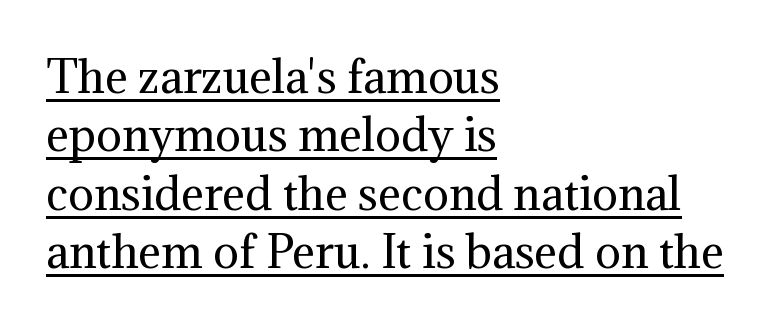
Q: Is the text bold? A: No.
Q: Is the text italic (slanted)? A: No, it is upright.
Q: Is the typeface a serif or a sans-serif typeface? A: Serif.
Q: Is the text underlined? A: Yes.
Q: How is the paragraph aligned? A: Left-aligned.
Q: Is the spacing between letters normal or unusually wide? A: Normal.
Q: Is the spacing between lines tight, normal or loose? A: Normal.
Q: Width (condensed, normal, or wide)? A: Normal.
Q: Stroke contrast? A: Medium.
Q: x-height? A: Medium.
Q: Monospaced? A: No.
